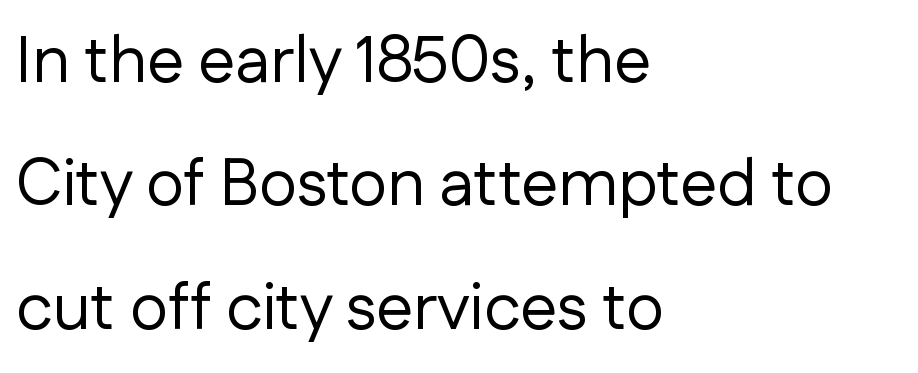
The image shows 66 px regular-weight sans-serif type, upright; set left-aligned, line spacing 1.87x, normal letter spacing, not underlined; low stroke contrast and a medium x-height.
